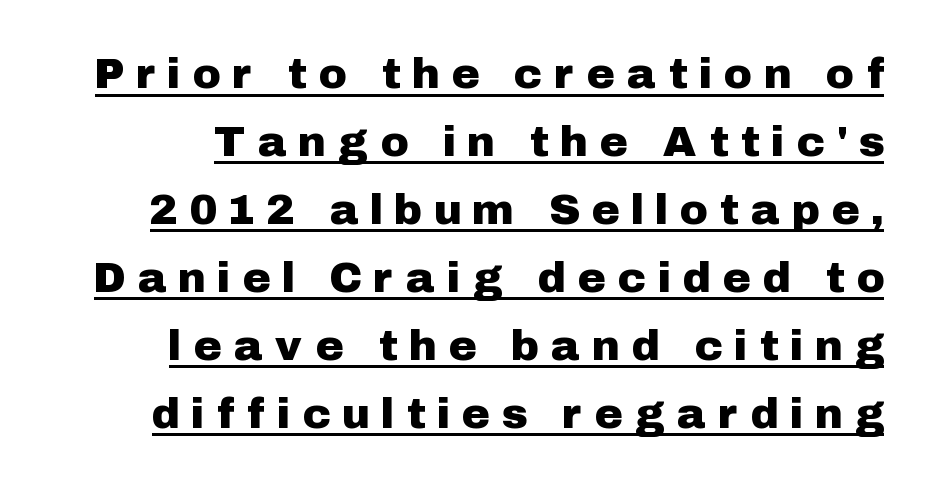
You could not count columns in this text — the font is proportionally spaced. Loose tracking; the words dissolve into strings of separated letters. The typeface chosen for these lines omits serifs. Each new line begins a customary step beneath the previous one. The typography opts for an upright posture over an oblique one.
